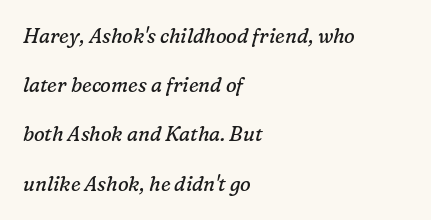
Each stroke keeps to a modest, everyday thickness or less. You could fit nearly another row in the gap between these rows. Spacing between characters is what you'd get straight out of the box. The strip under each line holds only bare page.
